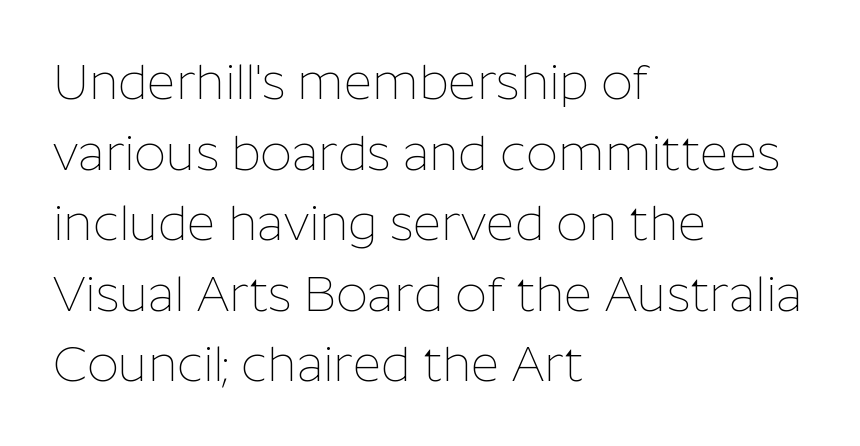
Q: Is the text bold? A: No.
Q: Is the text italic (slanted)? A: No, it is upright.
Q: Is the typeface a serif or a sans-serif typeface? A: Sans-serif.
Q: Is the text underlined? A: No.
Q: How is the paragraph aligned? A: Left-aligned.
Q: Is the spacing between letters normal or unusually wide? A: Normal.
Q: Is the spacing between lines tight, normal or loose? A: Normal.
Q: Width (condensed, normal, or wide)? A: Normal.
Q: Stroke contrast? A: Low.
Q: x-height? A: Medium.
Q: Monospaced? A: No.
